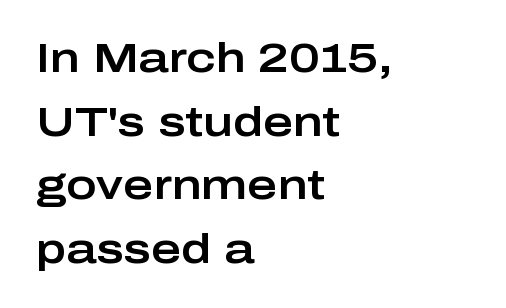
Descender tails drop into unmarked territory. Varying glyph widths throughout — classic text-font behaviour. The line texture is even and compact thanks to regular tracking. Notice how the stems are strictly vertical — no italics here. The space between consecutive lines is moderate.
